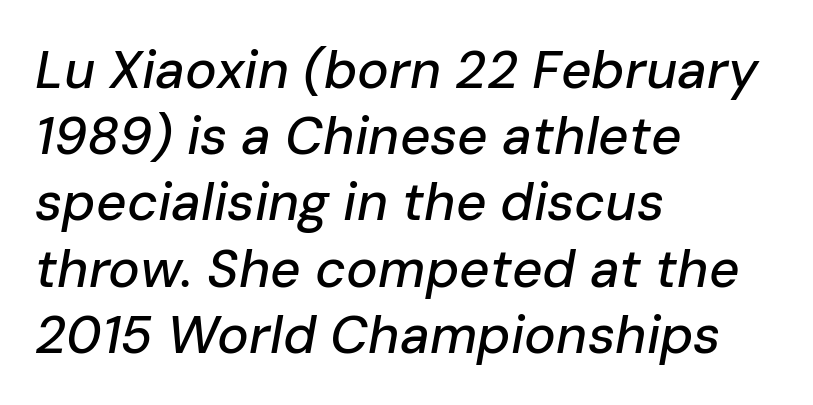
Q: Is the text italic (slanted)? A: Yes, it leans right by about 10 degrees.
Q: Is the text underlined? A: No.
Q: How is the paragraph aligned? A: Left-aligned.
Q: Is the spacing between letters normal or unusually wide? A: Normal.
Q: Is the spacing between lines tight, normal or loose? A: Normal.
Q: Width (condensed, normal, or wide)? A: Normal.
Q: Stroke contrast? A: Low.
Q: x-height? A: Medium.
Q: Monospaced? A: No.
